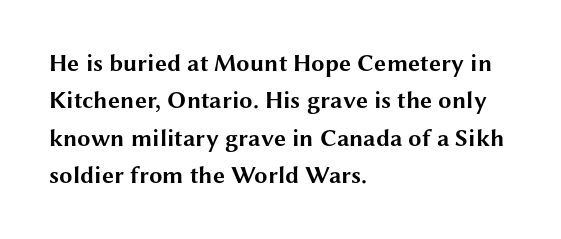
Q: Is the text bold? A: Yes.
Q: Is the text italic (slanted)? A: No, it is upright.
Q: Is the text underlined? A: No.
Q: How is the paragraph aligned? A: Left-aligned.
Q: Is the spacing between letters normal or unusually wide? A: Normal.
Q: Is the spacing between lines tight, normal or loose? A: Normal.
